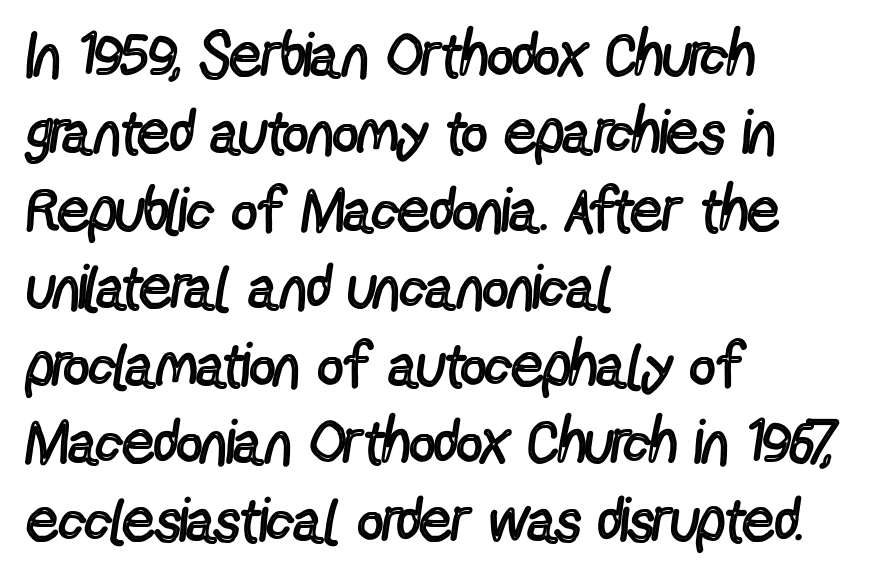
The image shows 62 px regular-weight, condensed sans-serif type; set left-aligned, normal line spacing (1.25x), normal letter spacing, not underlined; a medium x-height.
